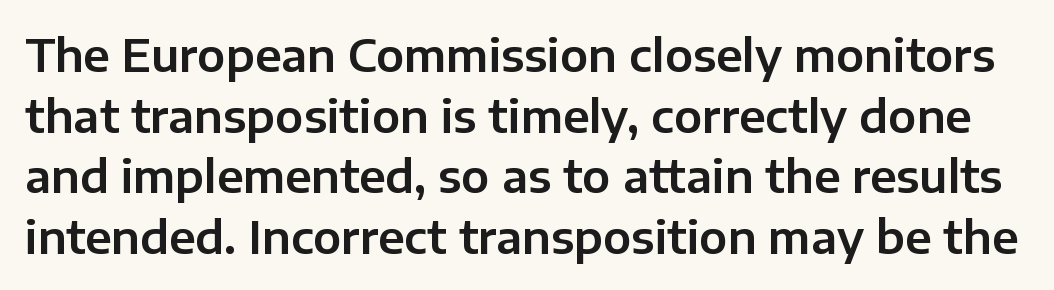
The image shows 45 px sans-serif type, upright; set normal line spacing (1.35x), normal letter spacing, not underlined; low stroke contrast and a medium x-height.
